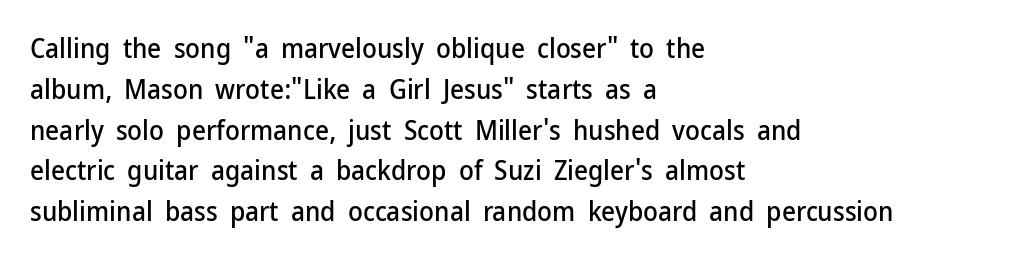
The image shows 27 px text type, upright; set left-aligned, normal line spacing (1.51x), normal letter spacing, not underlined.
